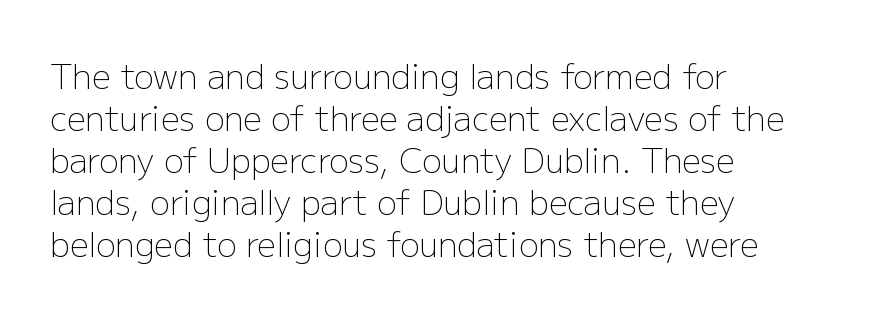
The image shows 33 px light sans-serif type, upright; set left-aligned, normal line spacing (1.27x), normal letter spacing, not underlined; low stroke contrast and a medium x-height.
